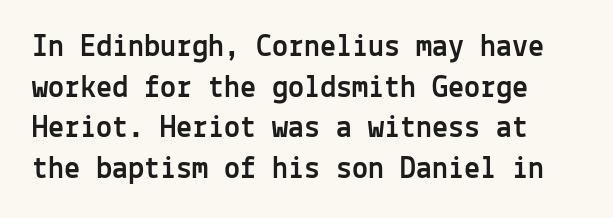
{"serif": "no", "italic": "no", "width": "normal", "x_height": "medium", "monospaced": "yes", "underline": "no", "line_spacing": "normal", "line_spacing_ratio": 1.27, "letter_spacing": "normal", "letter_spacing_em": 0.0, "glyph_px": 32}
